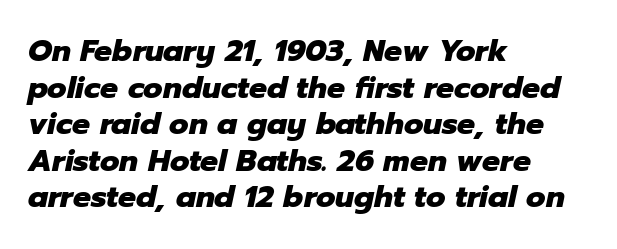
The image shows 30 px heavy type, italic (leaning right); set left-aligned, line spacing 1.22x, normal letter spacing, not underlined; low stroke contrast and a medium x-height.
